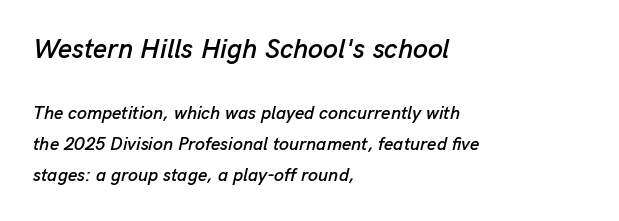
Designer's note — italics engaged. The baseline area is clear. The more generous point size was reserved for the upper chunk. The text block is weighted toward the left margin, trailing off unevenly rightward. What stands out about the letter spacing? Nothing — it is the standard amount.
